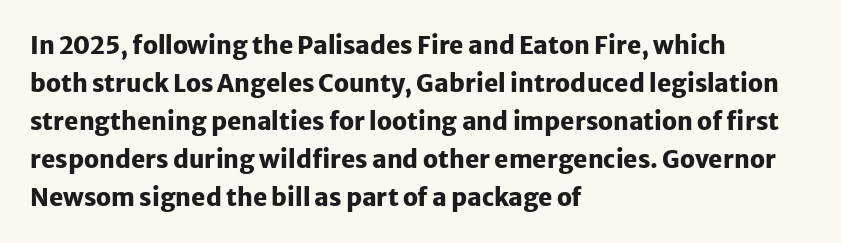
Q: Is the text bold? A: Yes.
Q: Is the text italic (slanted)? A: No, it is upright.
Q: Is the text underlined? A: No.
Q: How is the paragraph aligned? A: Left-aligned.
Q: Is the spacing between letters normal or unusually wide? A: Normal.
Q: Is the spacing between lines tight, normal or loose? A: Normal.
